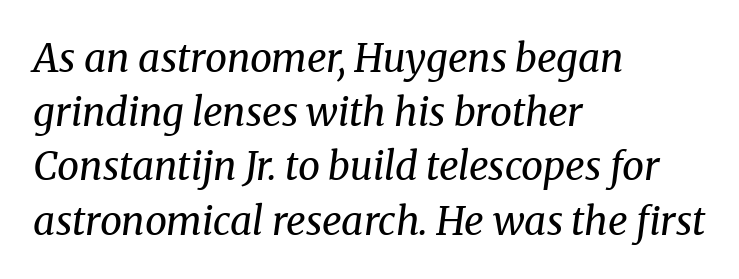
{"serif": "yes", "italic": "yes", "lean": "right", "slant_degrees": 8, "bold": "no", "weight": "regular", "width": "normal", "stroke_contrast": "medium", "x_height": "medium", "monospaced": "no", "underline": "no", "align": "left", "line_spacing": "normal", "line_spacing_ratio": 1.39, "letter_spacing": "normal", "letter_spacing_em": 0.0, "glyph_px": 39}
